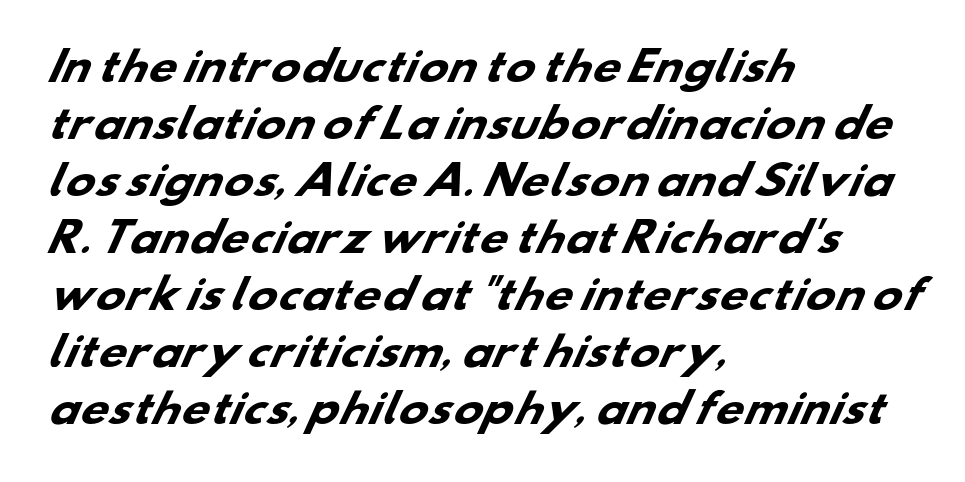
{"serif": "no", "bold": "yes", "weight": "heavy", "width": "wide", "stroke_contrast": "low", "x_height": "small", "monospaced": "no", "underline": "no", "align": "left", "line_spacing": "normal", "line_spacing_ratio": 1.46, "letter_spacing": "normal", "letter_spacing_em": 0.0, "glyph_px": 39}
